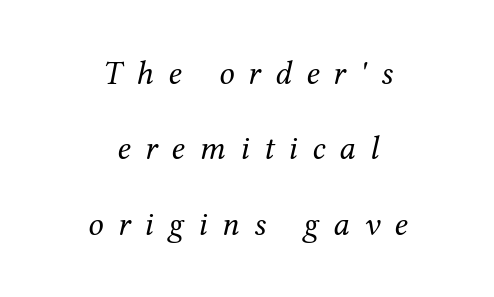
{"serif": "yes", "italic": "yes", "lean": "right", "slant_degrees": 12, "bold": "no", "weight": "regular", "width": "normal", "stroke_contrast": "medium", "x_height": "medium", "monospaced": "no", "underline": "no", "align": "center", "line_spacing": "loose", "line_spacing_ratio": 2.22, "letter_spacing": "wide", "letter_spacing_em": 0.42, "glyph_px": 34}
